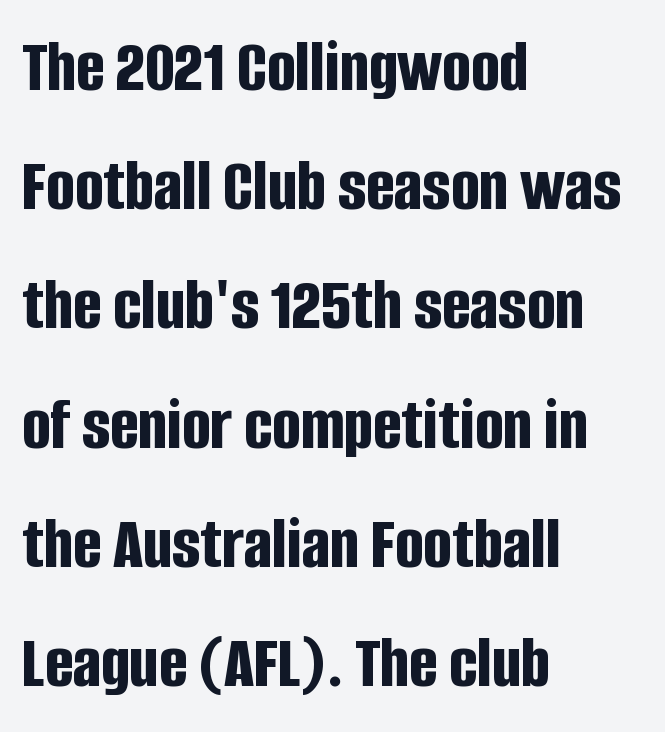
{"serif": "no", "italic": "no", "bold": "yes", "weight": "bold", "width": "condensed", "stroke_contrast": "low", "x_height": "large", "monospaced": "no", "underline": "no", "align": "left", "line_spacing": "normal", "line_spacing_ratio": 1.59, "letter_spacing": "normal", "letter_spacing_em": 0.0, "glyph_px": 75}
